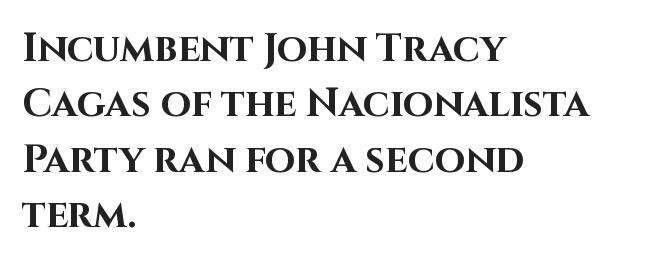
The image shows 39 px bold sans-serif type, upright; set left-aligned, normal line spacing (1.42x), normal letter spacing, not underlined; high stroke contrast and a large x-height.
